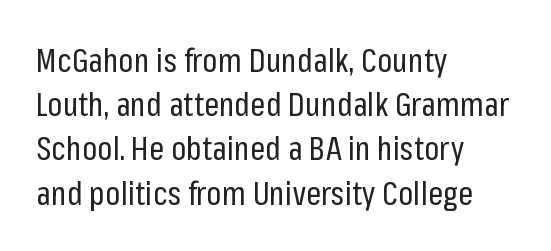
{"serif": "no", "italic": "no", "bold": "no", "weight": "regular", "width": "condensed", "stroke_contrast": "low", "x_height": "medium", "monospaced": "no", "underline": "no", "align": "left", "line_spacing": "normal", "line_spacing_ratio": 1.34, "letter_spacing": "normal", "letter_spacing_em": 0.0, "glyph_px": 33}
